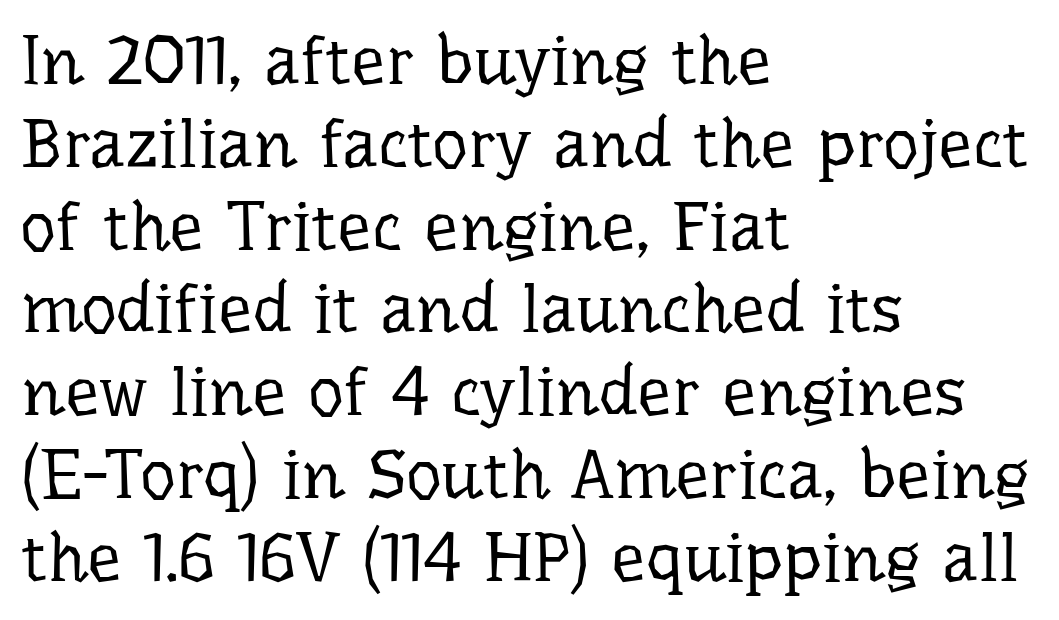
The zone under the glyphs is completely vacant. The letters sit at their default tracking, neither squeezed nor spread. The font is comparable to plain body text, perhaps lighter. The font family rendered here belongs to the serif group.
